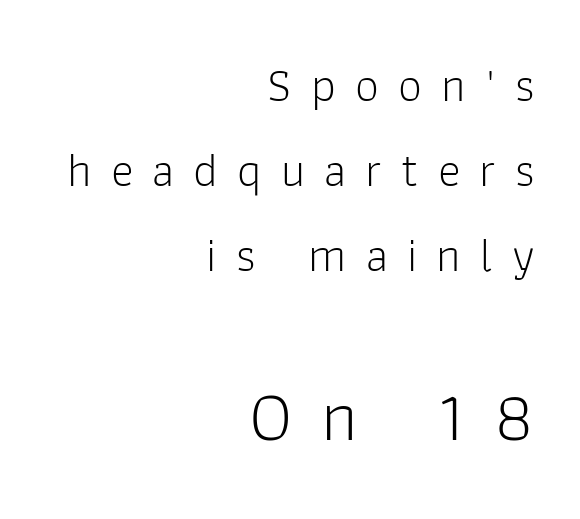
Q: Is the text bold? A: No.
Q: Is the text italic (slanted)? A: No, it is upright.
Q: Is the typeface a serif or a sans-serif typeface? A: Sans-serif.
Q: Is the text underlined? A: No.
Q: How is the paragraph aligned? A: Right-aligned.
Q: Is the spacing between letters normal or unusually wide? A: Unusually wide.
Q: Which block of text is set in a larger size, the first (top) or the second (bottom)? A: The second (bottom) one.
Q: Width (condensed, normal, or wide)? A: Normal.
Q: Stroke contrast? A: Low.
Q: x-height? A: Medium.
Q: Monospaced? A: No.
